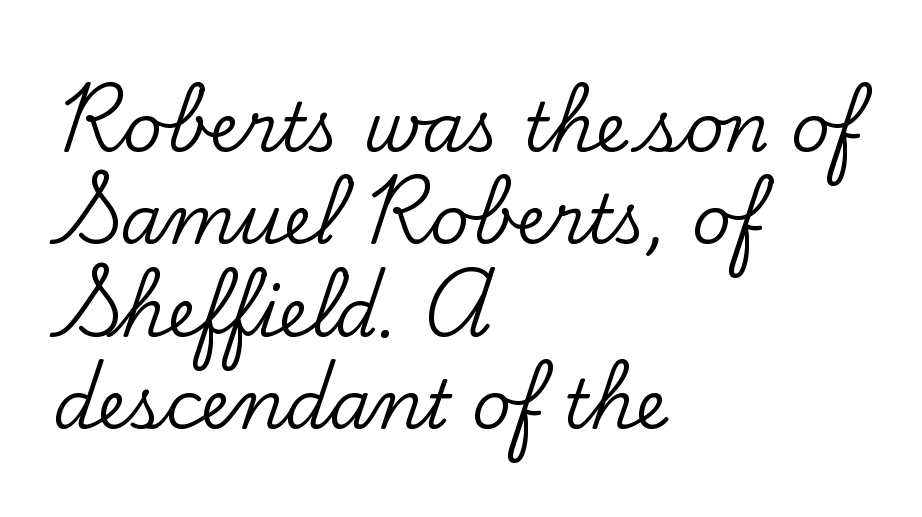
The image shows 68 px serif type; set left-aligned, normal line spacing (1.36x), normal letter spacing, not underlined; low stroke contrast and a small x-height.
